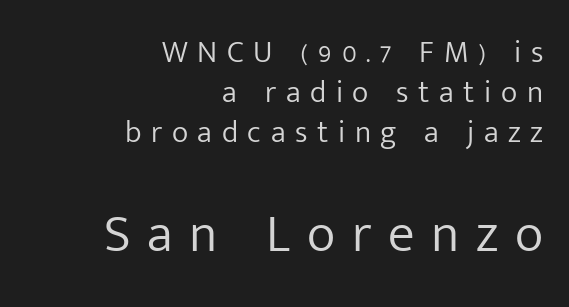
Stroke terminals: plain, sans-serif. The letters look calm and open, with moderate or lighter stems. Short note: letters widely spaced. Typeset ragged left — the right edge is the straight one.
